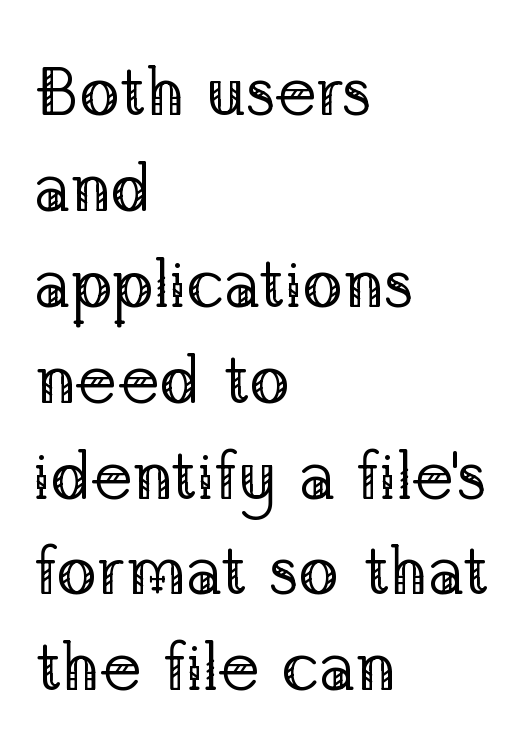
The image shows 68 px regular-weight serif type, upright; set left-aligned, normal line spacing (1.41x), normal letter spacing, not underlined; low stroke contrast and a medium x-height.
